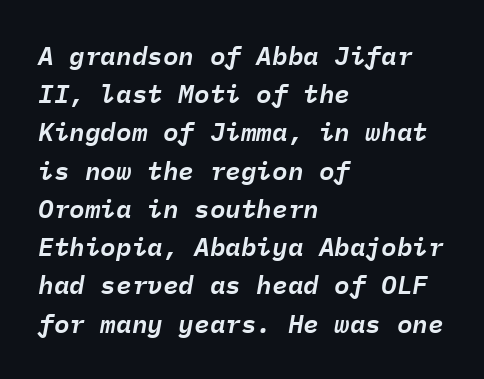
The image shows 26 px text type, italic (leaning right); set left-aligned, normal line spacing (1.47x), normal letter spacing, not underlined.
